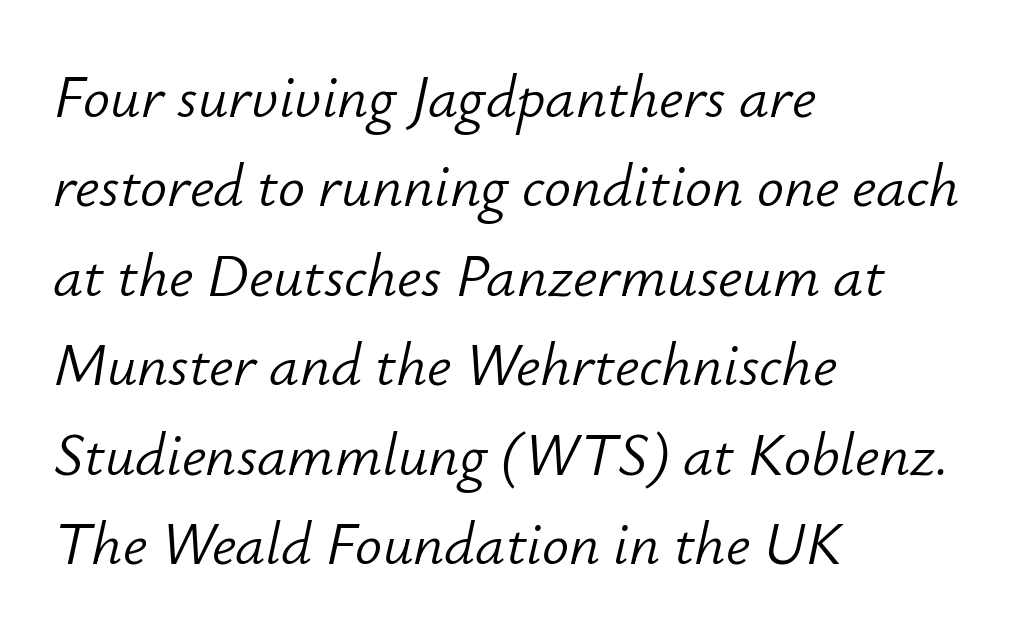
{"italic": "yes", "lean": "right", "slant_degrees": 12, "bold": "no", "weight": "light", "width": "normal", "stroke_contrast": "low", "x_height": "small", "monospaced": "no", "underline": "no", "align": "left", "line_spacing": "normal", "line_spacing_ratio": 1.49, "letter_spacing": "normal", "letter_spacing_em": 0.0, "glyph_px": 60}
